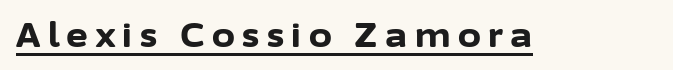
{"serif": "no", "italic": "no", "bold": "yes", "weight": "bold", "width": "normal", "stroke_contrast": "low", "x_height": "medium", "monospaced": "no", "underline": "yes", "letter_spacing": "wide", "letter_spacing_em": 0.23, "glyph_px": 33}
